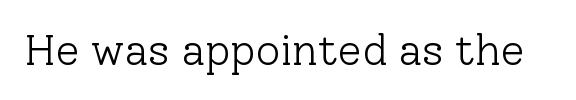
Q: Is the text bold? A: No.
Q: Is the text italic (slanted)? A: No, it is upright.
Q: Is the typeface a serif or a sans-serif typeface? A: Serif.
Q: Is the text underlined? A: No.
Q: Is the spacing between letters normal or unusually wide? A: Normal.
Q: Width (condensed, normal, or wide)? A: Normal.
Q: Stroke contrast? A: Low.
Q: x-height? A: Medium.
Q: Monospaced? A: No.
